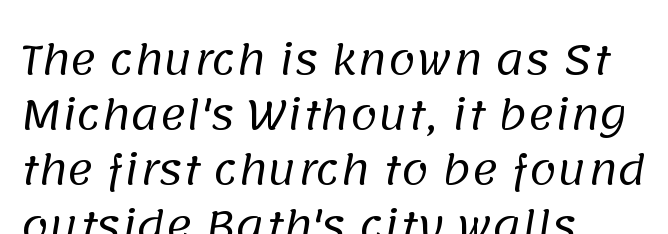
Q: Is the text bold? A: No.
Q: Is the typeface a serif or a sans-serif typeface? A: Sans-serif.
Q: Is the text underlined? A: No.
Q: How is the paragraph aligned? A: Left-aligned.
Q: Is the spacing between letters normal or unusually wide? A: Normal.
Q: Is the spacing between lines tight, normal or loose? A: Normal.
Q: Width (condensed, normal, or wide)? A: Normal.
Q: Stroke contrast? A: Low.
Q: x-height? A: Large.
Q: Monospaced? A: No.
